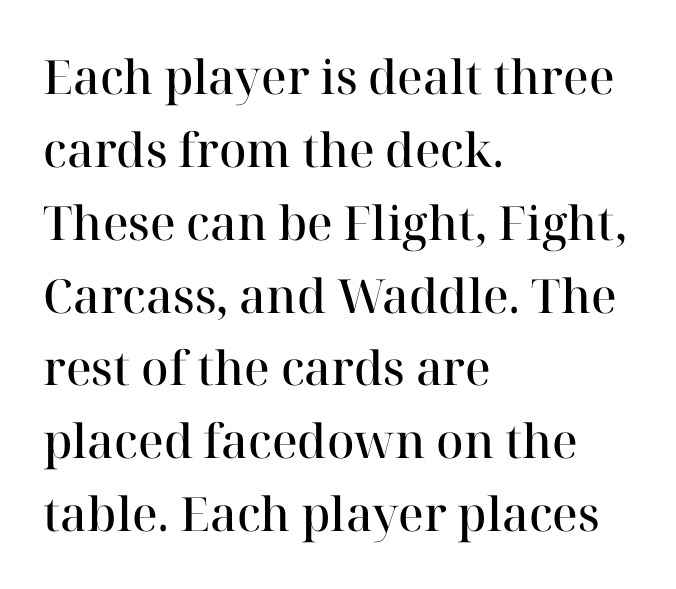
A semibold gives these letters moderate extra thickness, short of bold. The passage shown is typed in a proportional face where columns would drift. Between one letter and the next there's only the usual sliver of space. Honestly, the row spacing looks completely unremarkable. The gap between lines stays unmarked.
